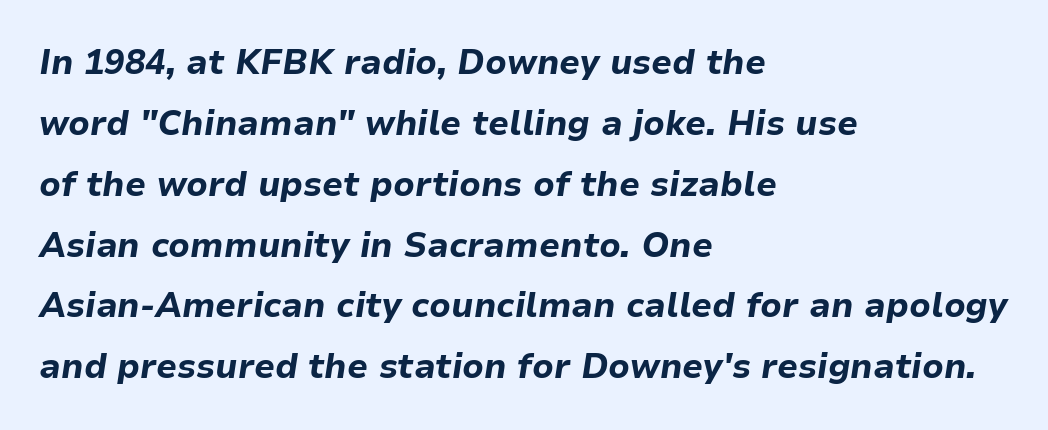
Q: Is the text bold? A: Yes.
Q: Is the text italic (slanted)? A: Yes, it leans right by about 9 degrees.
Q: Is the text underlined? A: No.
Q: How is the paragraph aligned? A: Left-aligned.
Q: Is the spacing between letters normal or unusually wide? A: Normal.
Q: Width (condensed, normal, or wide)? A: Normal.
Q: Stroke contrast? A: Low.
Q: x-height? A: Medium.
Q: Monospaced? A: No.
